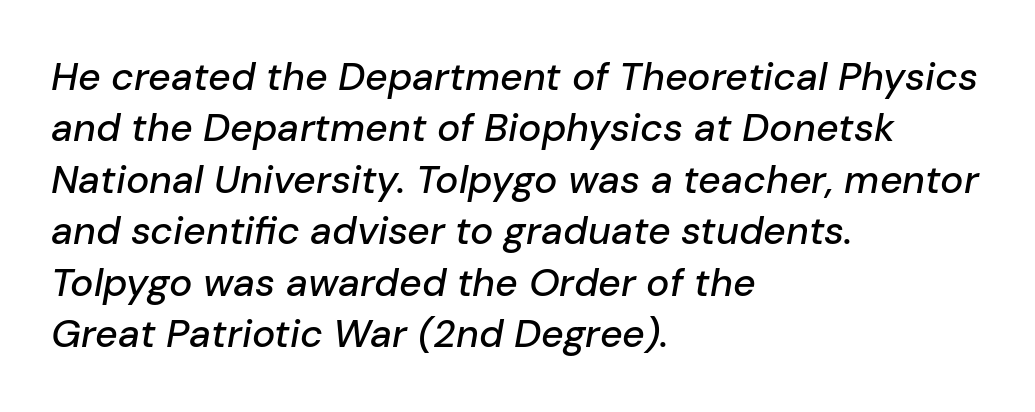
Q: Is the text italic (slanted)? A: Yes, it leans right by about 10 degrees.
Q: Is the text underlined? A: No.
Q: How is the paragraph aligned? A: Left-aligned.
Q: Is the spacing between letters normal or unusually wide? A: Normal.
Q: Is the spacing between lines tight, normal or loose? A: Normal.
Q: Width (condensed, normal, or wide)? A: Normal.
Q: Stroke contrast? A: Low.
Q: x-height? A: Medium.
Q: Monospaced? A: No.
